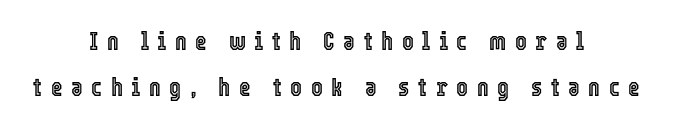
{"italic": "no", "underline": "no", "align": "center", "line_spacing_ratio": 1.85, "letter_spacing": "wide", "letter_spacing_em": 0.34, "glyph_px": 25}
